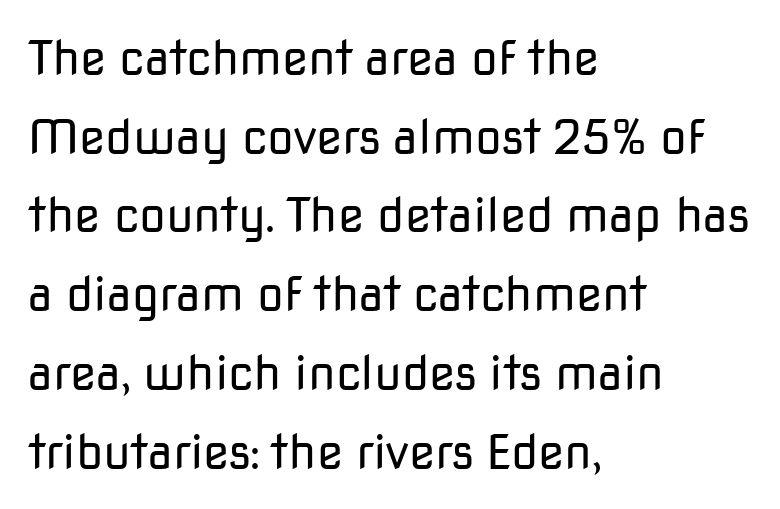
Characters remain perfectly vertical along every line. These lines are rendered in a variable-pitch font. Horizontal alignment here is leftward, the default for most running prose. Stroke mass is kept to a normal reading level or below. Is this a sans? Yes — the strokes have no serifs.
